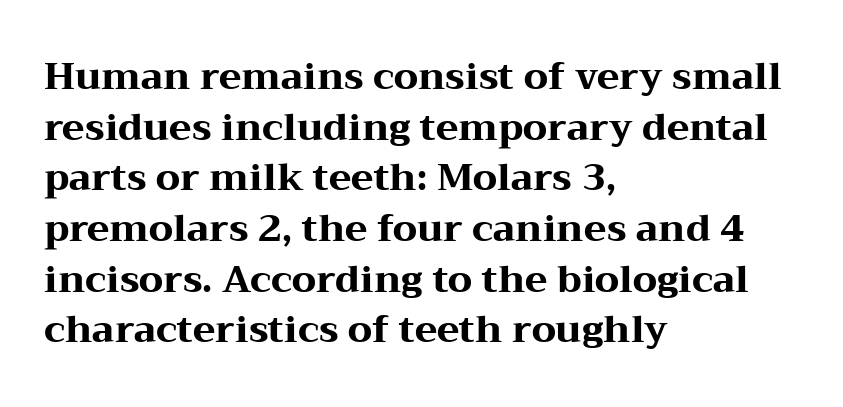
{"serif": "yes", "italic": "no", "bold": "yes", "weight": "heavy", "width": "wide", "stroke_contrast": "medium", "x_height": "medium", "monospaced": "no", "underline": "no", "align": "left", "line_spacing": "normal", "line_spacing_ratio": 1.37, "letter_spacing": "normal", "letter_spacing_em": 0.0, "glyph_px": 37}
